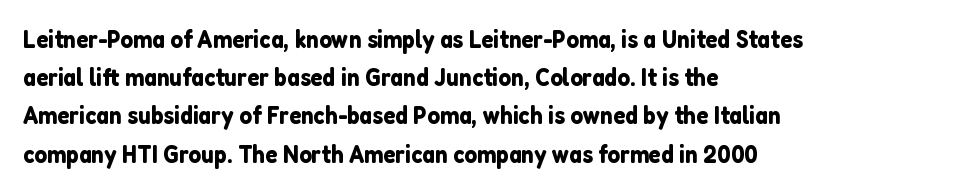
{"italic": "no", "underline": "no", "align": "left", "line_spacing": "normal", "line_spacing_ratio": 1.53, "letter_spacing": "normal", "letter_spacing_em": 0.0, "glyph_px": 25}
